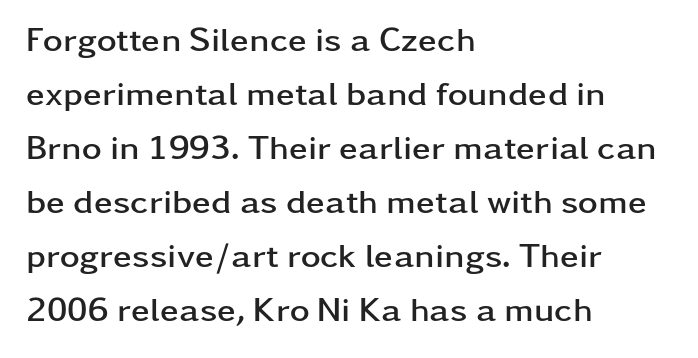
The image shows 34 px semibold, wide sans-serif type, upright; set left-aligned, normal line spacing (1.59x), normal letter spacing, not underlined; low stroke contrast and a medium x-height.
